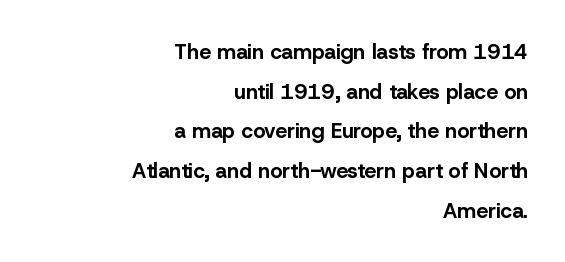
Every letter is thick-stroked: bold, no question. This sample uses plain, unmodified letter spacing. Unlike italic type, these characters show no tilt at all. The paragraph has a hard right edge and a soft left edge. Check under the words: just untouched page.
